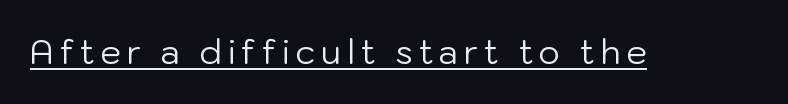
Q: Is the text bold? A: No.
Q: Is the text italic (slanted)? A: No, it is upright.
Q: Is the typeface a serif or a sans-serif typeface? A: Sans-serif.
Q: Is the text underlined? A: Yes.
Q: Width (condensed, normal, or wide)? A: Normal.
Q: Stroke contrast? A: Low.
Q: x-height? A: Medium.
Q: Monospaced? A: No.
